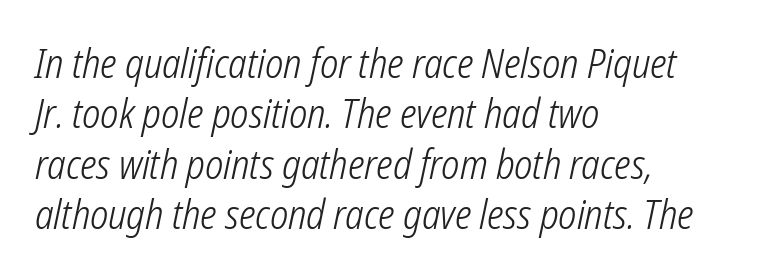
{"italic": "yes", "lean": "right", "slant_degrees": 12, "bold": "no", "weight": "light", "width": "condensed", "stroke_contrast": "low", "x_height": "medium", "monospaced": "no", "underline": "no", "align": "left", "line_spacing": "normal", "line_spacing_ratio": 1.26, "letter_spacing": "normal", "letter_spacing_em": 0.0, "glyph_px": 40}
